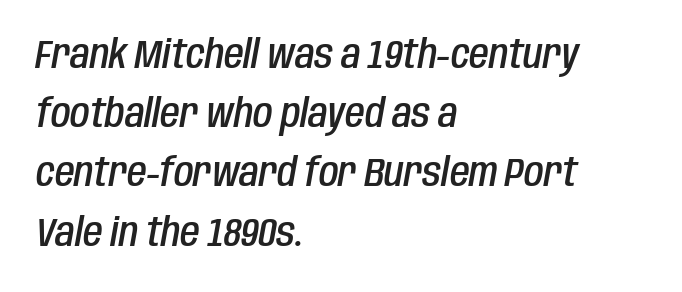
{"italic": "yes", "lean": "right", "slant_degrees": 10, "bold": "semi", "weight": "semibold", "width": "condensed", "stroke_contrast": "low", "x_height": "large", "monospaced": "no", "underline": "no", "align": "left", "line_spacing": "normal", "line_spacing_ratio": 1.48, "letter_spacing": "normal", "letter_spacing_em": 0.0, "glyph_px": 40}
